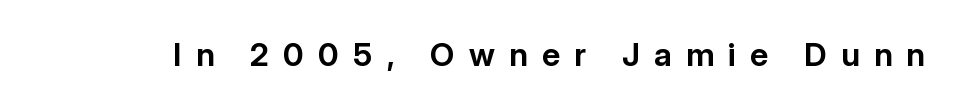
The image shows 32 px bold sans-serif type, upright; set unusually wide letter spacing (+0.45 em), not underlined; low stroke contrast and a medium x-height.
